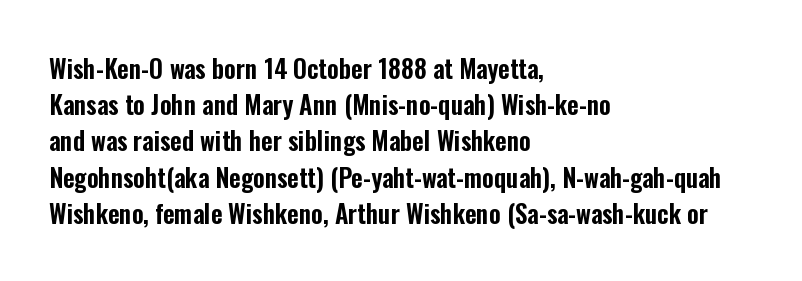
The image shows 25 px text type, upright; set left-aligned, normal line spacing (1.45x), normal letter spacing, not underlined.
